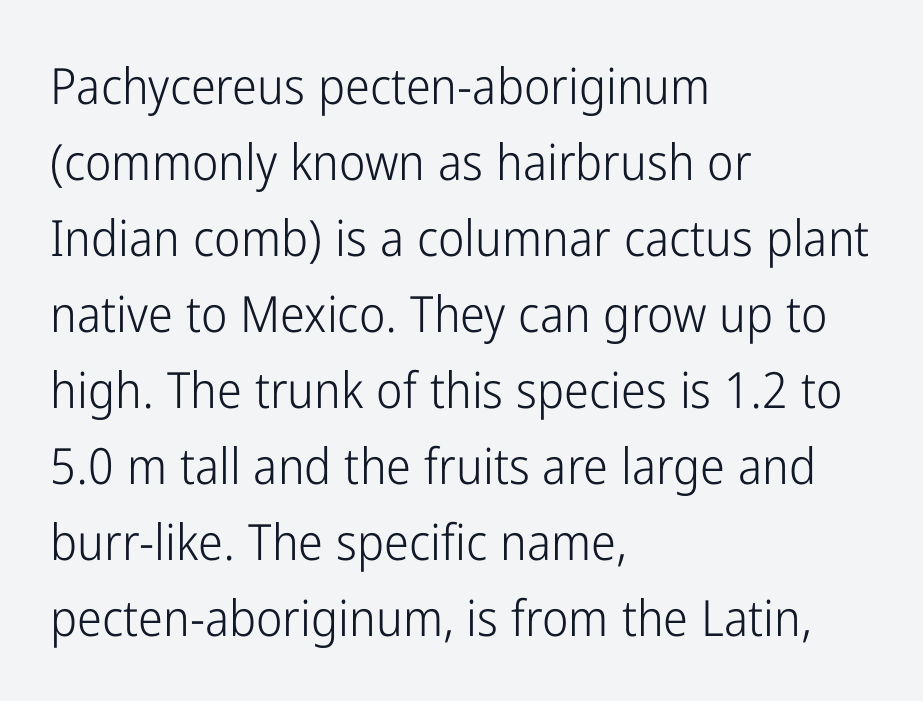
The image shows 50 px light, condensed sans-serif type, upright; set left-aligned, normal line spacing (1.52x), normal letter spacing, not underlined; low stroke contrast and a medium x-height.
